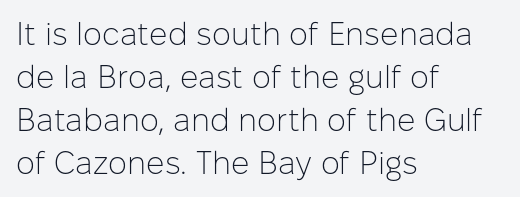
{"serif": "no", "italic": "no", "bold": "no", "weight": "light", "width": "normal", "stroke_contrast": "low", "x_height": "medium", "monospaced": "no", "underline": "no", "align": "left", "line_spacing": "normal", "line_spacing_ratio": 1.34, "letter_spacing": "normal", "letter_spacing_em": 0.0, "glyph_px": 32}
